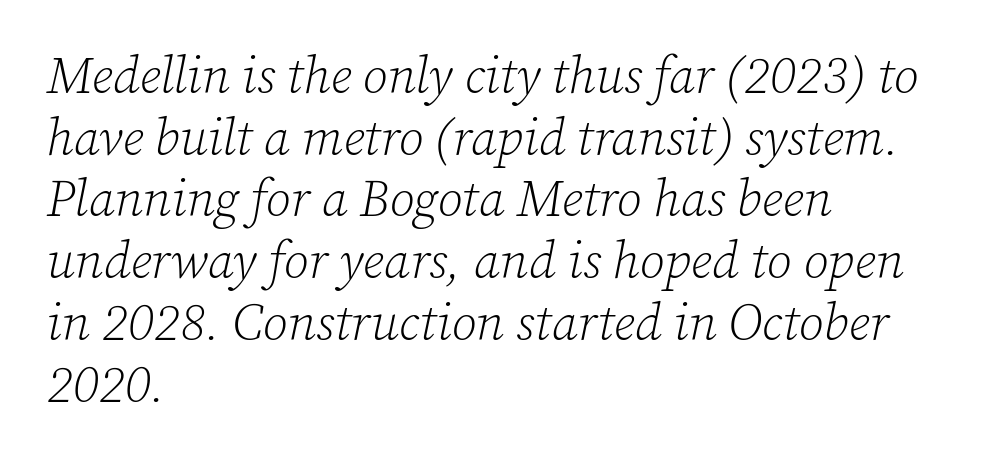
Q: Is the text bold? A: No.
Q: Is the text italic (slanted)? A: Yes, it leans right by about 12 degrees.
Q: Is the typeface a serif or a sans-serif typeface? A: Serif.
Q: Is the text underlined? A: No.
Q: How is the paragraph aligned? A: Left-aligned.
Q: Is the spacing between letters normal or unusually wide? A: Normal.
Q: Width (condensed, normal, or wide)? A: Normal.
Q: Stroke contrast? A: Low.
Q: x-height? A: Medium.
Q: Monospaced? A: No.
